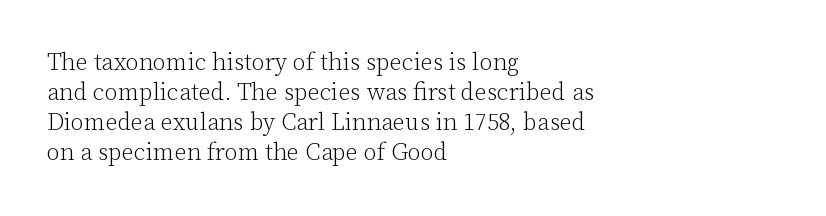
Q: Is the text bold? A: No.
Q: Is the text italic (slanted)? A: No, it is upright.
Q: Is the text underlined? A: No.
Q: How is the paragraph aligned? A: Left-aligned.
Q: Is the spacing between letters normal or unusually wide? A: Normal.
Q: Is the spacing between lines tight, normal or loose? A: Normal.
